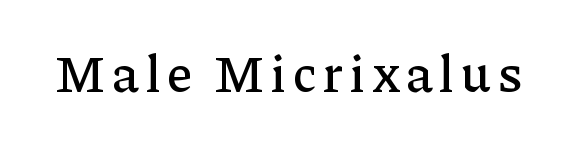
Q: Is the text italic (slanted)? A: No, it is upright.
Q: Is the typeface a serif or a sans-serif typeface? A: Serif.
Q: Is the text underlined? A: No.
Q: Width (condensed, normal, or wide)? A: Normal.
Q: Stroke contrast? A: Low.
Q: x-height? A: Medium.
Q: Monospaced? A: No.
